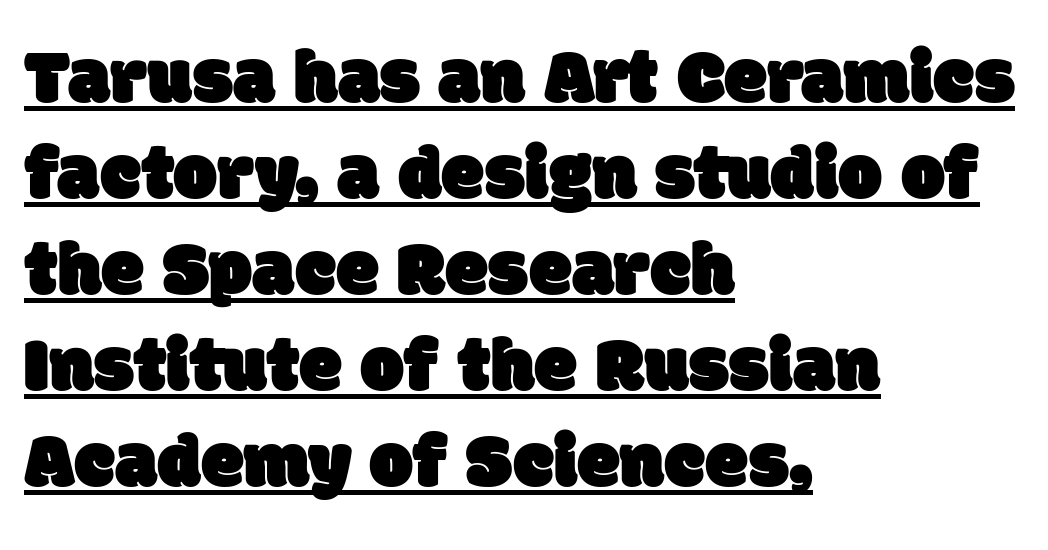
{"serif": "no", "width": "normal", "stroke_contrast": "low", "x_height": "large", "monospaced": "no", "underline": "yes", "align": "left", "line_spacing_ratio": 1.23, "letter_spacing": "normal", "letter_spacing_em": 0.0, "glyph_px": 78}
